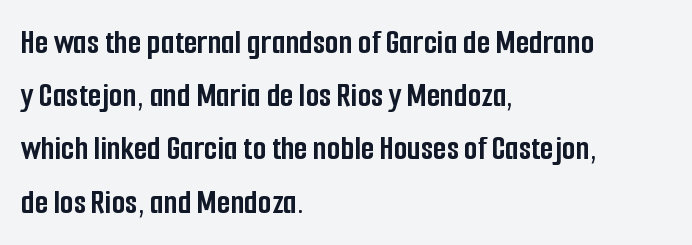
The image shows 35 px semibold, condensed sans-serif type, upright; set left-aligned, normal line spacing (1.52x), normal letter spacing, not underlined; low stroke contrast and a medium x-height.
